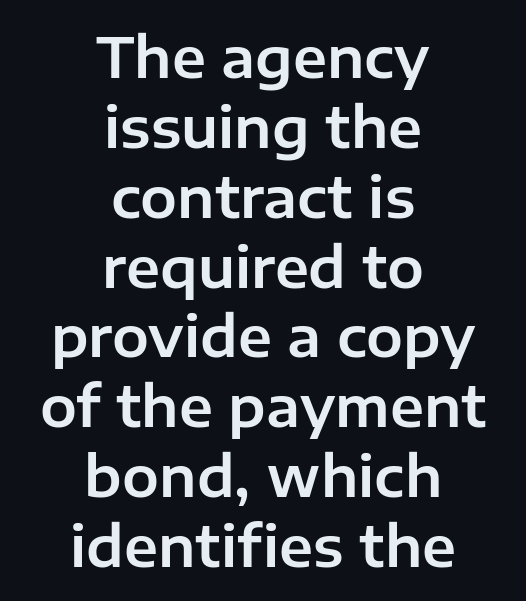
The image shows 55 px sans-serif type, upright; set centered, normal line spacing (1.27x), normal letter spacing, not underlined; low stroke contrast and a medium x-height.
